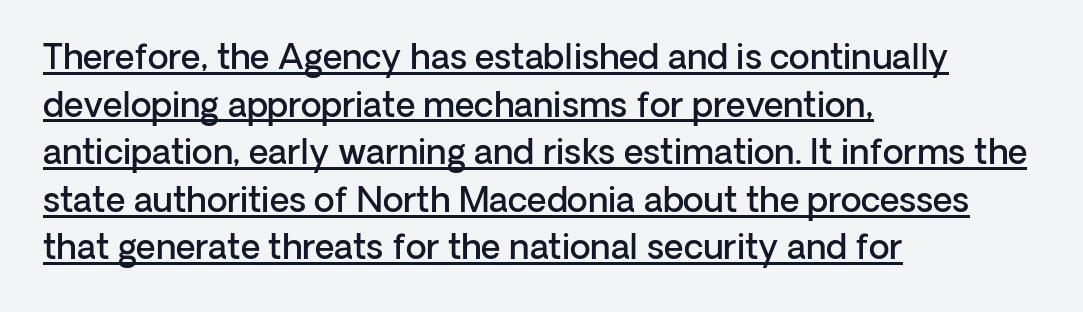
Style check: upright. This sample has the flowing, uneven cadence of proportional lettering. Heft: intermediate — a semibold. Typographically, this falls in the sans-serif category. The specimen includes a rule beneath the text block's lines.
